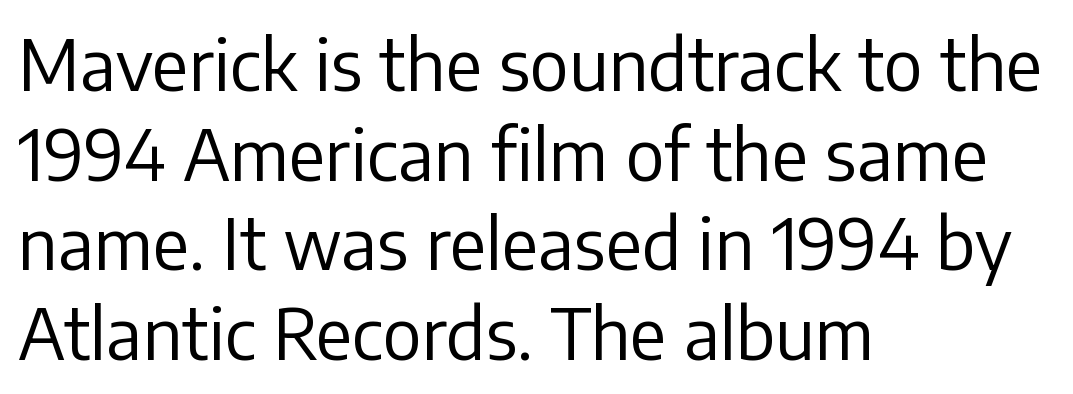
{"serif": "no", "italic": "no", "bold": "no", "weight": "regular", "width": "normal", "stroke_contrast": "low", "x_height": "medium", "monospaced": "no", "underline": "no", "align": "left", "line_spacing": "normal", "line_spacing_ratio": 1.28, "letter_spacing": "normal", "letter_spacing_em": 0.0, "glyph_px": 70}
